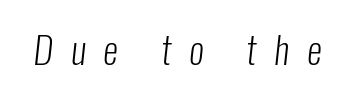
{"serif": "no", "bold": "no", "weight": "light", "width": "condensed", "stroke_contrast": "low", "x_height": "medium", "monospaced": "no", "underline": "no", "letter_spacing": "wide", "letter_spacing_em": 0.47, "glyph_px": 38}
